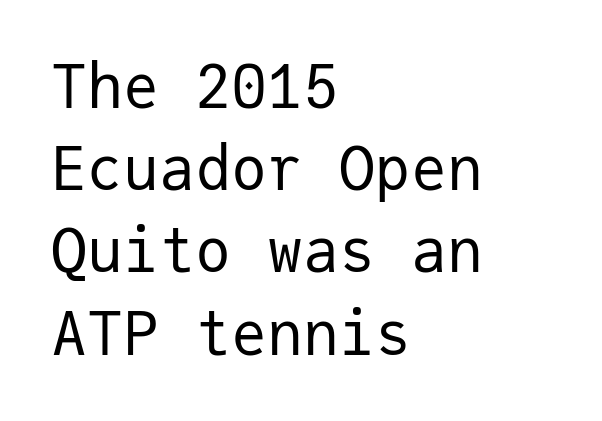
Q: Is the text bold? A: No.
Q: Is the text italic (slanted)? A: No, it is upright.
Q: Is the typeface a serif or a sans-serif typeface? A: Sans-serif.
Q: Is the text underlined? A: No.
Q: How is the paragraph aligned? A: Left-aligned.
Q: Is the spacing between letters normal or unusually wide? A: Normal.
Q: Is the spacing between lines tight, normal or loose? A: Normal.
Q: Width (condensed, normal, or wide)? A: Normal.
Q: Stroke contrast? A: Low.
Q: x-height? A: Medium.
Q: Monospaced? A: Yes.
